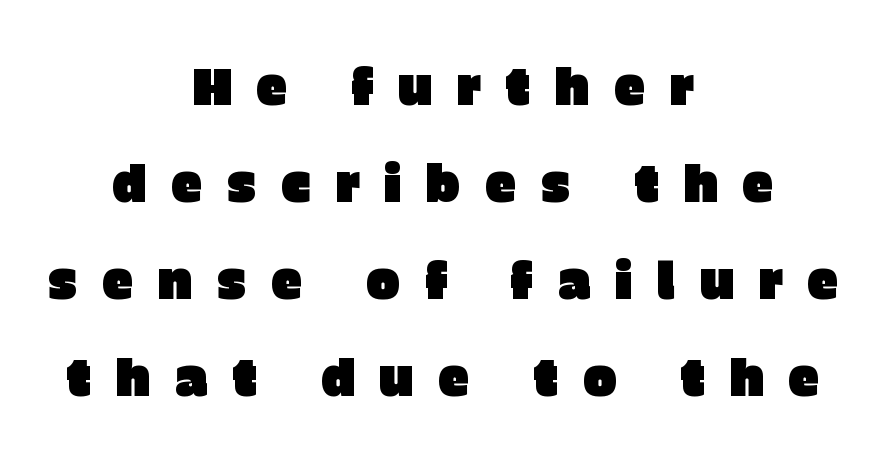
Q: Is the text italic (slanted)? A: No, it is upright.
Q: Is the typeface a serif or a sans-serif typeface? A: Sans-serif.
Q: Is the text underlined? A: No.
Q: How is the paragraph aligned? A: Centered.
Q: Is the spacing between letters normal or unusually wide? A: Unusually wide.
Q: Is the spacing between lines tight, normal or loose? A: Loose.
Q: Width (condensed, normal, or wide)? A: Normal.
Q: Stroke contrast? A: Low.
Q: x-height? A: Large.
Q: Monospaced? A: No.
